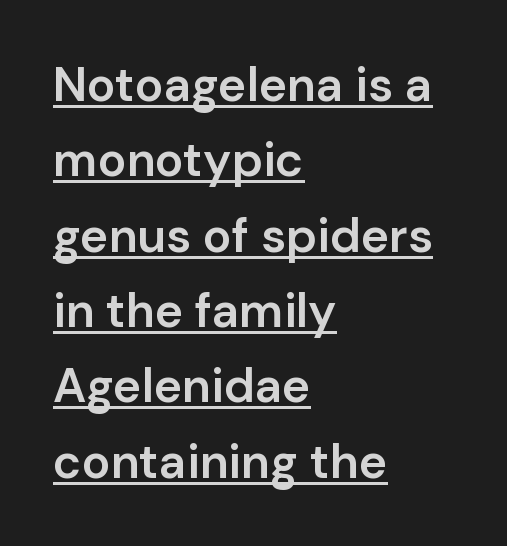
{"serif": "no", "italic": "no", "bold": "semi", "weight": "semibold", "width": "normal", "stroke_contrast": "low", "x_height": "medium", "monospaced": "no", "underline": "yes", "align": "left", "line_spacing": "normal", "line_spacing_ratio": 1.57, "letter_spacing": "normal", "letter_spacing_em": 0.0, "glyph_px": 48}
